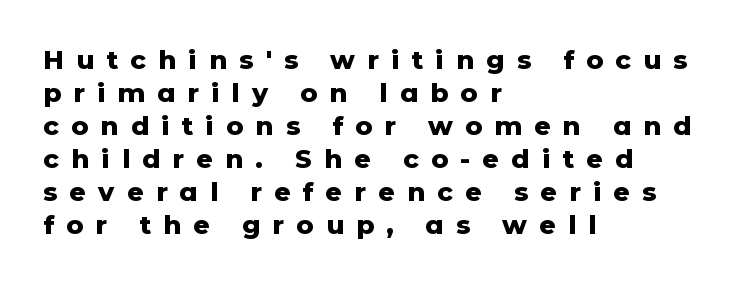
The letters are bold, with thick, heavy strokes. Horizontal alignment here is leftward, the default for most running prose. Lines of text with bare space underneath. Substantial extra tracking has been applied to these lines. Rendered with straight, roman letterforms.
